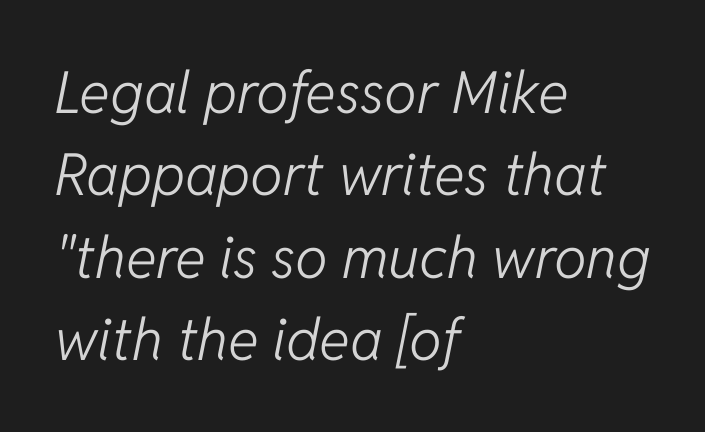
Q: Is the text bold? A: No.
Q: Is the text italic (slanted)? A: Yes, it leans right by about 11 degrees.
Q: Is the text underlined? A: No.
Q: How is the paragraph aligned? A: Left-aligned.
Q: Is the spacing between letters normal or unusually wide? A: Normal.
Q: Is the spacing between lines tight, normal or loose? A: Normal.
Q: Width (condensed, normal, or wide)? A: Normal.
Q: Stroke contrast? A: Low.
Q: x-height? A: Medium.
Q: Monospaced? A: No.
